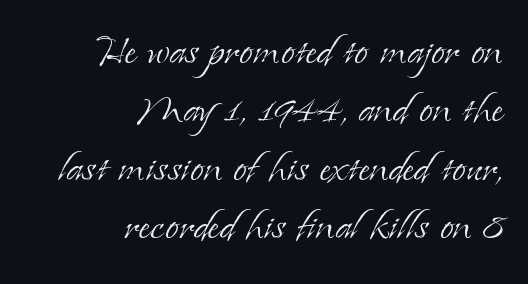
The image shows 50 px light serif type; set right-aligned, line spacing 1.17x, normal letter spacing, not underlined; low stroke contrast and a small x-height.
